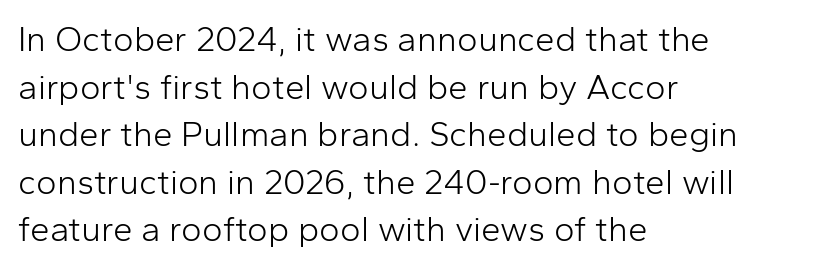
The image shows 35 px light sans-serif type, upright; set left-aligned, normal line spacing (1.36x), normal letter spacing, not underlined; low stroke contrast and a medium x-height.
